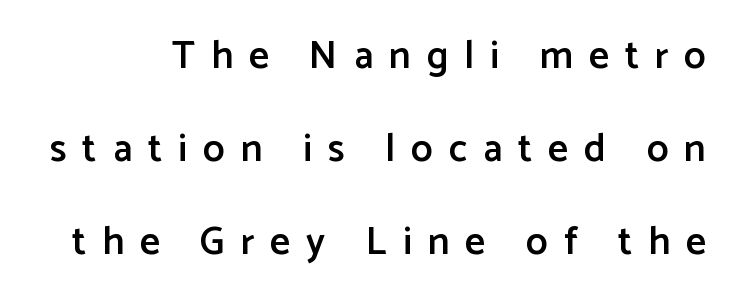
Q: Is the text bold? A: Semi-bold.
Q: Is the text italic (slanted)? A: No, it is upright.
Q: Is the typeface a serif or a sans-serif typeface? A: Sans-serif.
Q: Is the text underlined? A: No.
Q: Is the spacing between letters normal or unusually wide? A: Unusually wide.
Q: Is the spacing between lines tight, normal or loose? A: Loose.
Q: Width (condensed, normal, or wide)? A: Normal.
Q: Stroke contrast? A: Low.
Q: x-height? A: Medium.
Q: Monospaced? A: No.
